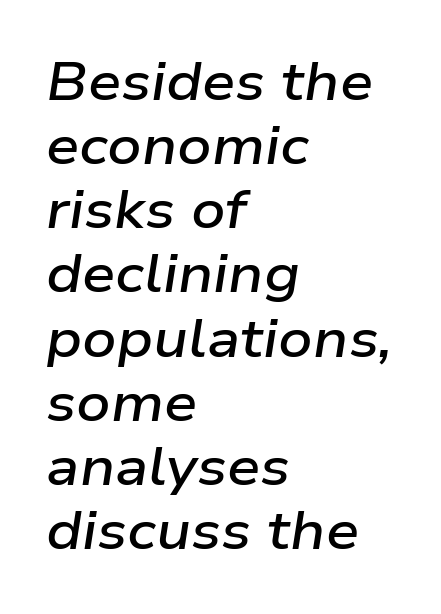
{"italic": "yes", "lean": "right", "slant_degrees": 9, "bold": "semi", "weight": "semibold", "width": "wide", "stroke_contrast": "low", "x_height": "medium", "monospaced": "no", "underline": "no", "align": "left", "line_spacing_ratio": 1.21, "letter_spacing": "normal", "letter_spacing_em": 0.0, "glyph_px": 53}
